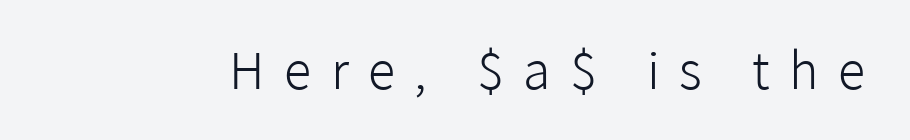
{"serif": "no", "italic": "no", "bold": "no", "weight": "light", "width": "normal", "stroke_contrast": "low", "x_height": "medium", "monospaced": "no", "underline": "no", "letter_spacing": "wide", "letter_spacing_em": 0.39, "glyph_px": 50}
